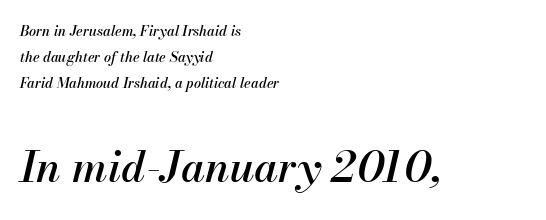
{"italic": "yes", "lean": "right", "slant_degrees": 13, "width": "normal", "stroke_contrast": "medium", "x_height": "small", "monospaced": "no", "underline": "no", "align": "left", "line_spacing_ratio": 1.86, "letter_spacing": "normal", "letter_spacing_em": 0.0, "larger_block": "second", "size_ratio": 3.07, "glyph_px": 43}
